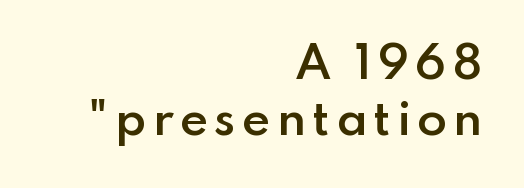
{"serif": "no", "italic": "no", "bold": "semi", "weight": "semibold", "width": "normal", "stroke_contrast": "low", "x_height": "small", "monospaced": "no", "underline": "no", "align": "right", "line_spacing": "normal", "line_spacing_ratio": 1.27, "glyph_px": 44}
